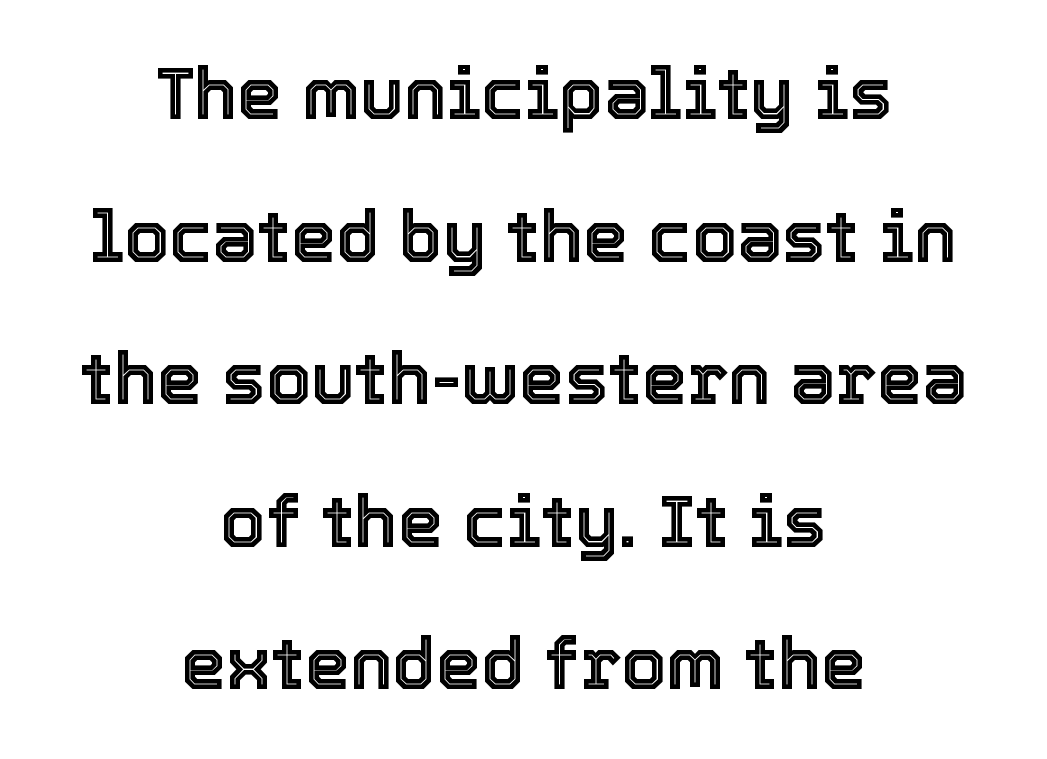
The image shows 72 px text type, upright; set centered, loose line spacing (1.98x), normal letter spacing, not underlined; a medium x-height.
